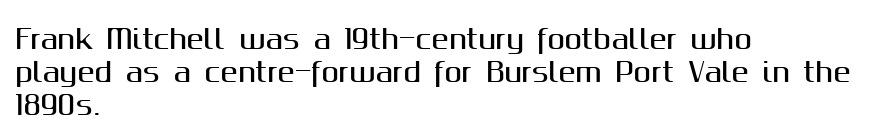
Q: Is the text italic (slanted)? A: No, it is upright.
Q: Is the text underlined? A: No.
Q: How is the paragraph aligned? A: Left-aligned.
Q: Is the spacing between letters normal or unusually wide? A: Normal.
Q: Is the spacing between lines tight, normal or loose? A: Normal.
